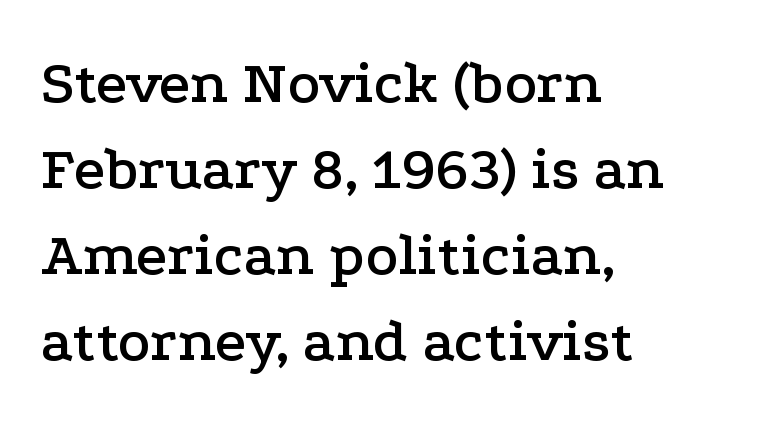
{"serif": "yes", "italic": "no", "width": "wide", "stroke_contrast": "low", "x_height": "medium", "monospaced": "no", "underline": "no", "align": "left", "line_spacing": "normal", "line_spacing_ratio": 1.41, "letter_spacing": "normal", "letter_spacing_em": 0.0, "glyph_px": 61}
